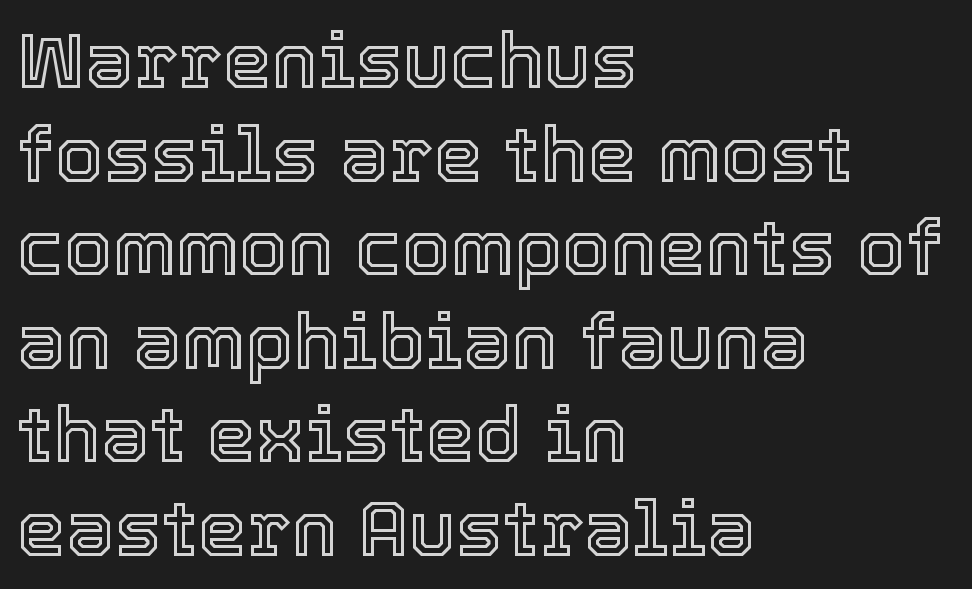
These lines were composed using upright roman letters. These lines are rendered in a variable-pitch font. Standard letterfit; no display-style spreading of the glyphs. Type without underlining. In CSS terms this would be text-align: left.
